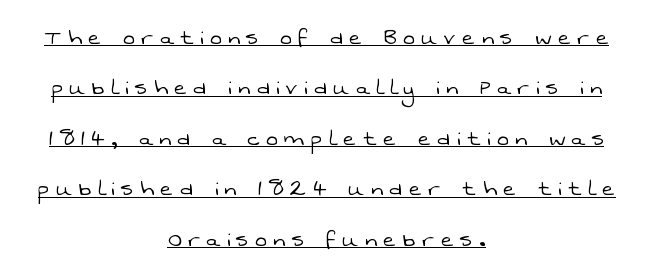
Q: Is the text bold? A: No.
Q: Is the text underlined? A: Yes.
Q: How is the paragraph aligned? A: Centered.
Q: Is the spacing between letters normal or unusually wide? A: Unusually wide.
